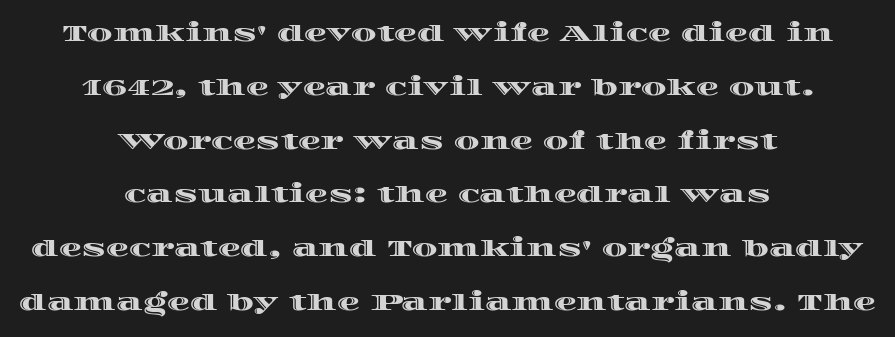
The image shows 23 px text type, upright; set centered, loose line spacing (2.34x), normal letter spacing, not underlined.
